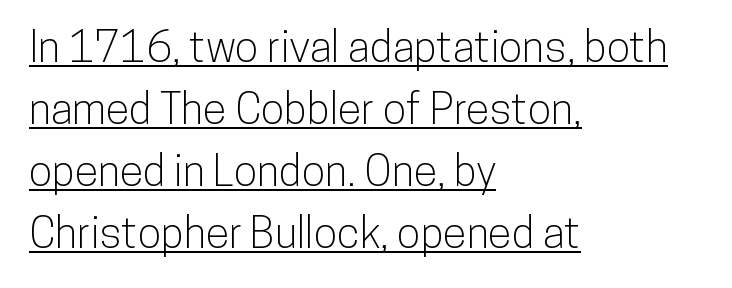
{"serif": "no", "italic": "no", "width": "condensed", "stroke_contrast": "low", "x_height": "medium", "monospaced": "no", "underline": "yes", "align": "left", "line_spacing": "normal", "line_spacing_ratio": 1.44, "letter_spacing": "normal", "letter_spacing_em": 0.0, "glyph_px": 43}
